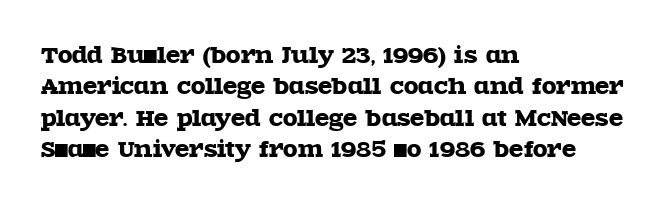
The image shows 21 px text type, upright; set left-aligned, normal line spacing (1.5x), normal letter spacing, not underlined.
